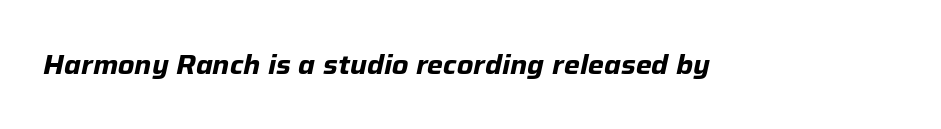
{"italic": "yes", "lean": "right", "slant_degrees": 12, "bold": "yes", "underline": "no", "letter_spacing": "normal", "letter_spacing_em": 0.0, "glyph_px": 27}
